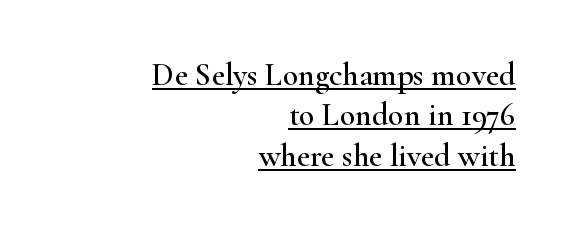
The image shows 32 px wide serif type, upright; set right-aligned, normal line spacing (1.26x), normal letter spacing, underlined; high stroke contrast and a small x-height.
